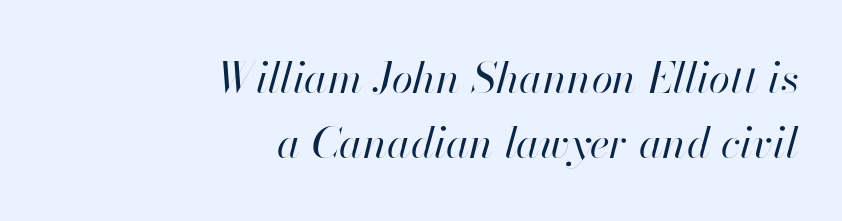
Q: Is the text bold? A: No.
Q: Is the text italic (slanted)? A: Yes, it leans right by about 13 degrees.
Q: Is the text underlined? A: No.
Q: How is the paragraph aligned? A: Right-aligned.
Q: Is the spacing between letters normal or unusually wide? A: Normal.
Q: Is the spacing between lines tight, normal or loose? A: Normal.
Q: Width (condensed, normal, or wide)? A: Normal.
Q: Stroke contrast? A: High.
Q: x-height? A: Small.
Q: Monospaced? A: No.
